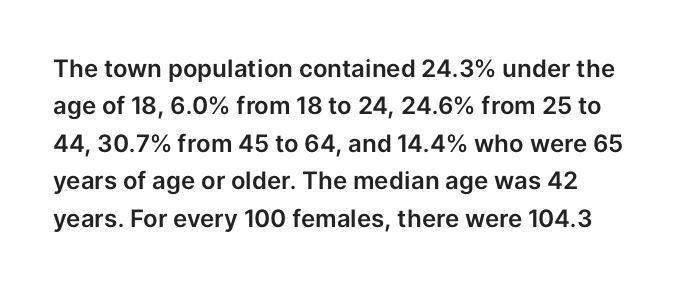
{"italic": "no", "underline": "no", "line_spacing": "normal", "line_spacing_ratio": 1.56, "letter_spacing": "normal", "letter_spacing_em": 0.0, "glyph_px": 24}
